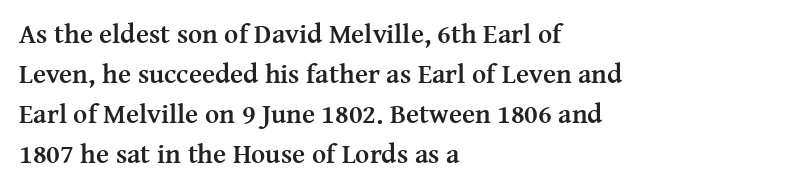
{"italic": "no", "bold": "yes", "underline": "no", "align": "left", "line_spacing": "normal", "line_spacing_ratio": 1.48, "letter_spacing": "normal", "letter_spacing_em": 0.0, "glyph_px": 27}
